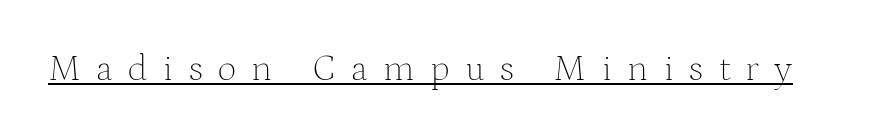
{"serif": "yes", "italic": "no", "bold": "no", "weight": "thin", "width": "normal", "stroke_contrast": "medium", "x_height": "medium", "monospaced": "no", "underline": "yes", "letter_spacing": "wide", "letter_spacing_em": 0.42, "glyph_px": 37}
